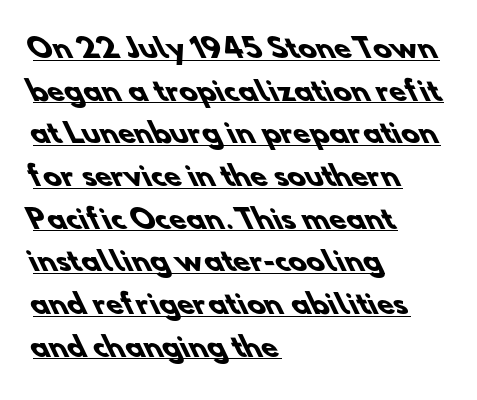
Layout note: lines flush left. Students, note that the glyphs here touch the page at normal intervals. Is there much room between lines? A standard amount, neither cramped nor airy. Is the type bold? Yes — the strokes are clearly thick and heavy.
